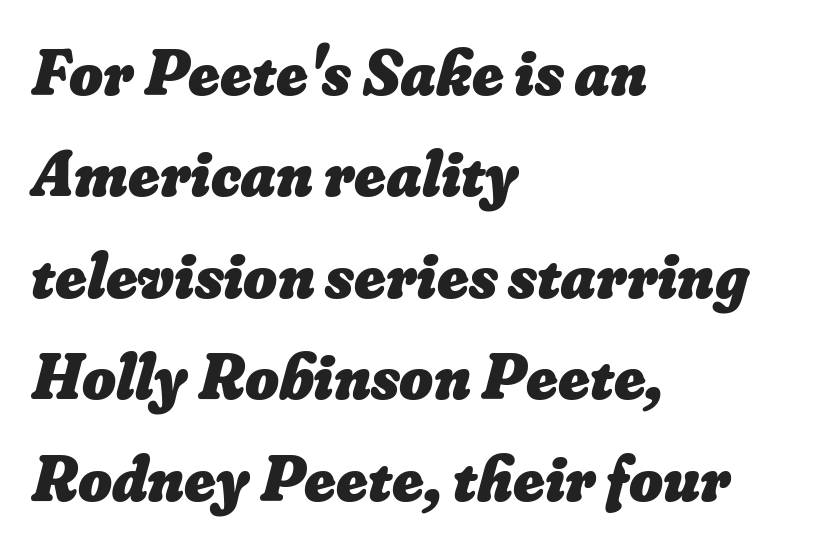
Every row of glyphs begins at an identical x-position on the left. Compared with typical paragraphs, the rows here are spaced about the same. Each word holds together tightly as a unit, with standard inter-letter gaps. Character widths vary here, with narrow letters taking less room than wide ones.
